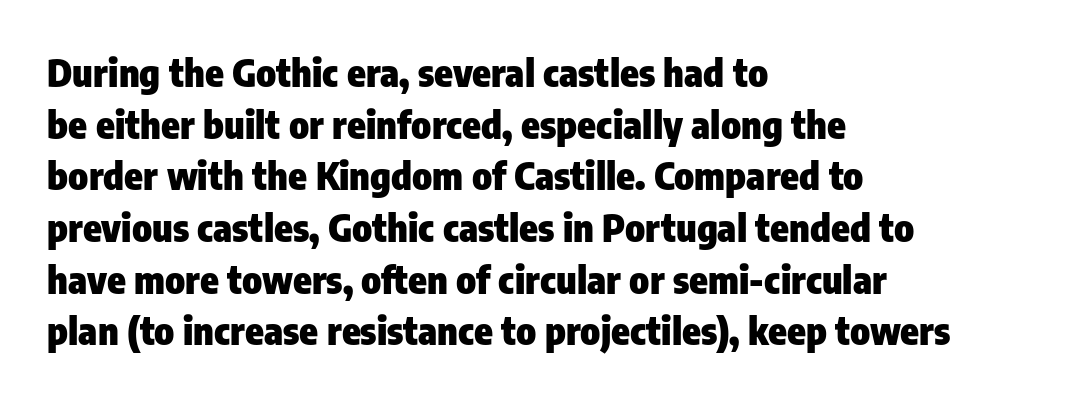
{"serif": "no", "italic": "no", "bold": "yes", "weight": "heavy", "width": "condensed", "stroke_contrast": "low", "x_height": "medium", "monospaced": "no", "underline": "no", "align": "left", "line_spacing": "normal", "line_spacing_ratio": 1.36, "letter_spacing": "normal", "letter_spacing_em": 0.0, "glyph_px": 38}
